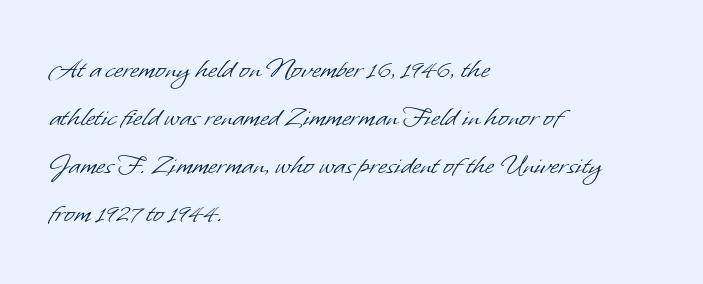
This rendering employs a face without finishing strokes, i.e., a sans-serif. Here the designer chose a conventional face with non-uniform glyph widths. The weight would be labelled regular, book, light, or lighter still. The string is rendered with underlining switched off. The vertical gap from one line to the next is medium. Each word holds together tightly as a unit, with standard inter-letter gaps.
